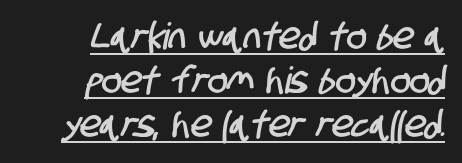
Q: Is the typeface a serif or a sans-serif typeface? A: Sans-serif.
Q: Is the text underlined? A: Yes.
Q: How is the paragraph aligned? A: Right-aligned.
Q: Is the spacing between letters normal or unusually wide? A: Normal.
Q: Width (condensed, normal, or wide)? A: Condensed.
Q: Stroke contrast? A: Low.
Q: x-height? A: Large.
Q: Monospaced? A: No.
